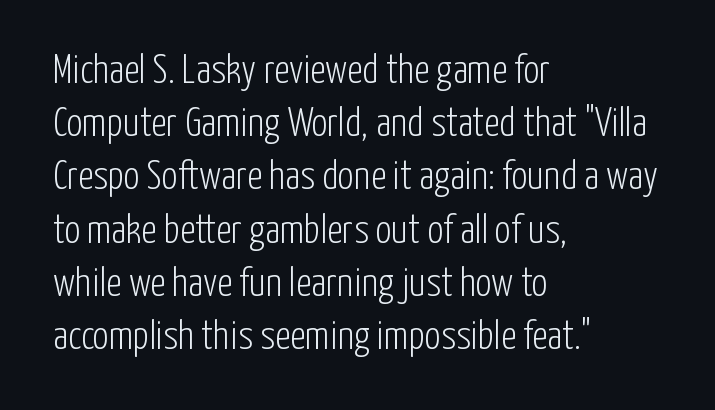
Stem width sits at or under what a default text font uses. The type sits square on the baseline with zero lean. Does the type have serifs? No, each stem ends abruptly. All the whitespace from short lines collects on the right.
